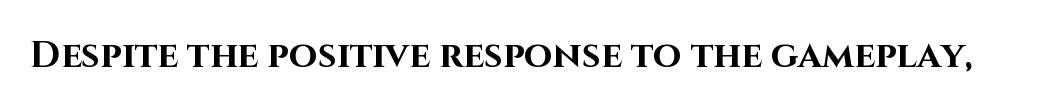
{"serif": "no", "italic": "no", "bold": "yes", "weight": "bold", "width": "normal", "stroke_contrast": "high", "x_height": "large", "monospaced": "no", "underline": "no", "letter_spacing": "normal", "letter_spacing_em": 0.0, "glyph_px": 37}
